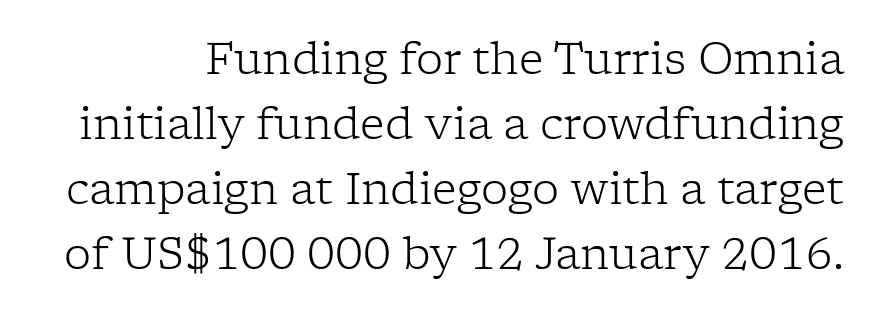
The image shows 43 px light serif type, upright; set normal line spacing (1.51x), normal letter spacing, not underlined; low stroke contrast and a medium x-height.
